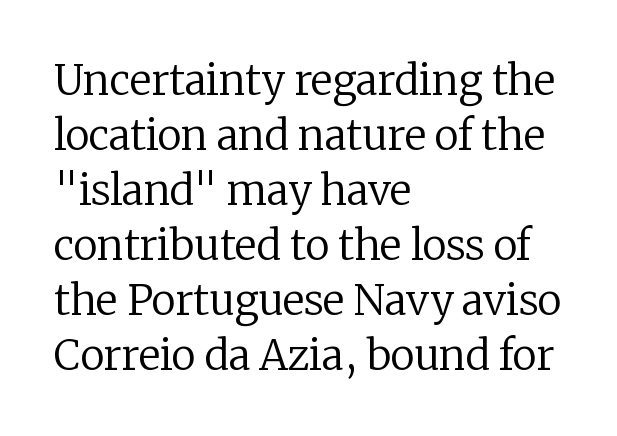
Descenders hang freely into open space. This sample uses plain, unmodified letter spacing. Little horizontal feet cap the strokes, marking this as serif type. In CSS terms this would be text-align: left. Stem width sits at or under what a default text font uses. If you drew a line through each stem, it would be perfectly vertical.
